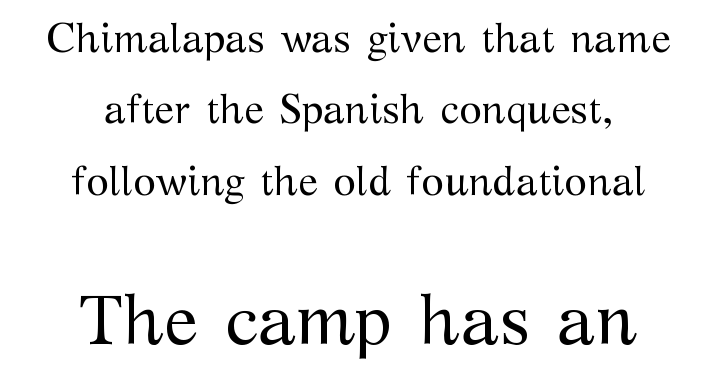
The image shows 71 px regular-weight serif type, upright; set centered, line spacing 1.74x, normal letter spacing, not underlined; the second (bottom) block is 1.73x larger; medium stroke contrast and a medium x-height.
